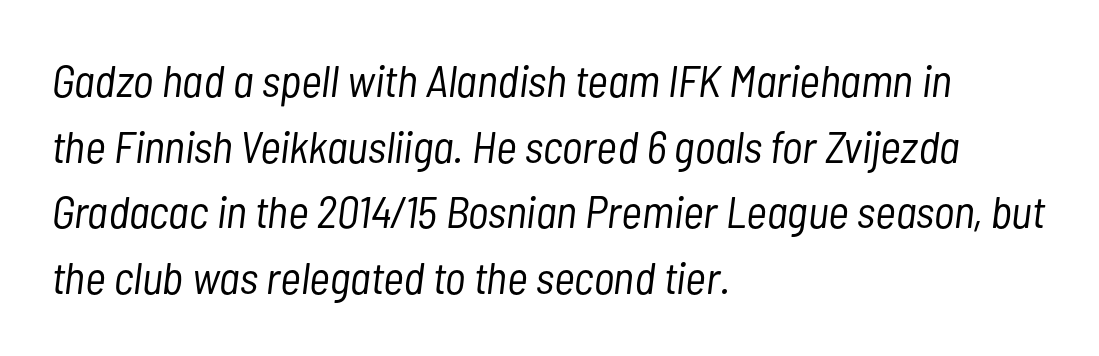
Do the characters align in a grid? No, the font is proportional. Each new line begins a customary step beneath the previous one. If you drew a ruler down the left edge, every line would touch it. Words float on clear page, feet unadorned. The letters look calm and open, with moderate or lighter stems.
